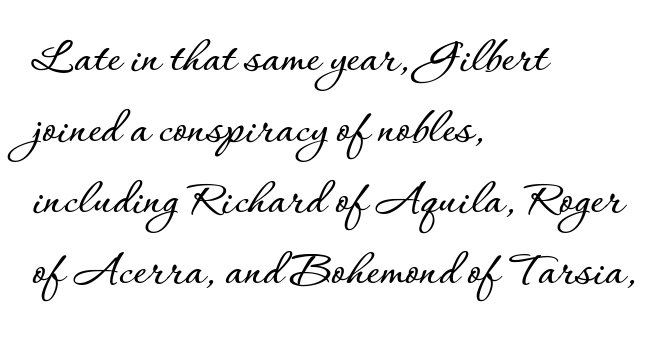
Q: Is the text italic (slanted)? A: Yes.
Q: Is the text underlined? A: No.
Q: How is the paragraph aligned? A: Left-aligned.
Q: Is the spacing between letters normal or unusually wide? A: Normal.
Q: Is the spacing between lines tight, normal or loose? A: Normal.
Q: Width (condensed, normal, or wide)? A: Normal.
Q: Stroke contrast? A: Low.
Q: x-height? A: Small.
Q: Monospaced? A: No.
